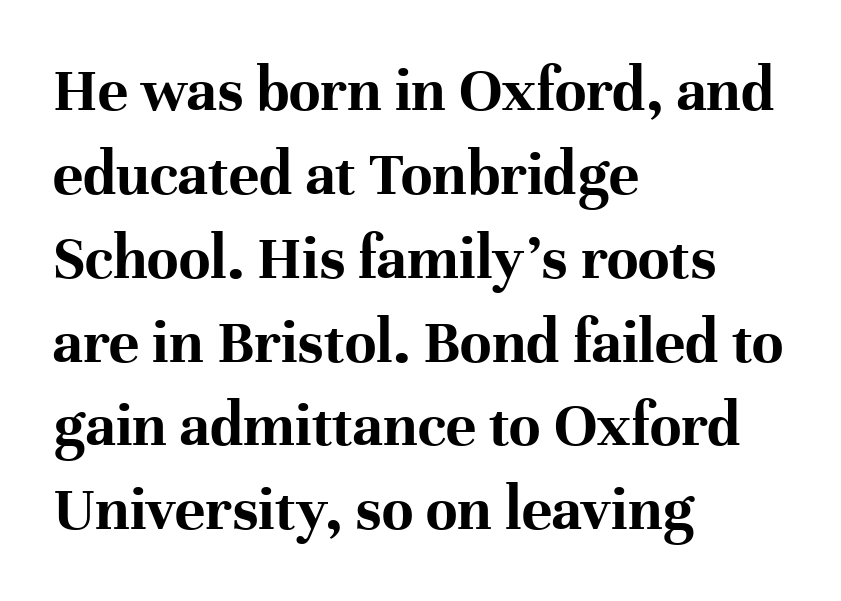
{"serif": "yes", "italic": "no", "bold": "yes", "weight": "bold", "width": "normal", "stroke_contrast": "high", "x_height": "medium", "monospaced": "no", "underline": "no", "align": "left", "line_spacing": "normal", "line_spacing_ratio": 1.31, "letter_spacing": "normal", "letter_spacing_em": 0.0, "glyph_px": 64}
